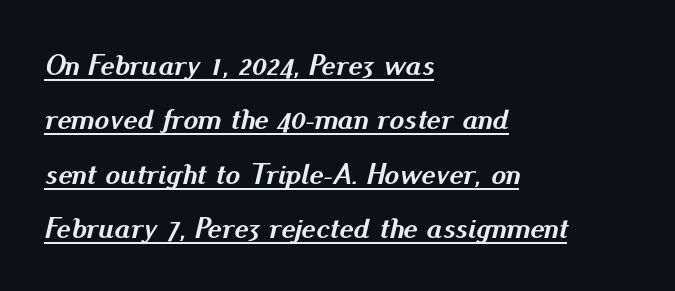
{"italic": "yes", "lean": "right", "slant_degrees": 13, "bold": "yes", "weight": "semibold", "width": "normal", "stroke_contrast": "medium", "x_height": "small", "monospaced": "no", "underline": "yes", "align": "left", "line_spacing_ratio": 1.81, "letter_spacing": "normal", "letter_spacing_em": 0.0, "glyph_px": 30}
